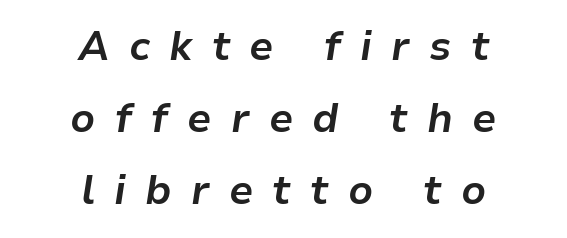
{"italic": "yes", "lean": "right", "slant_degrees": 9, "bold": "yes", "weight": "bold", "width": "normal", "stroke_contrast": "low", "x_height": "medium", "monospaced": "no", "underline": "no", "align": "center", "line_spacing_ratio": 1.8, "letter_spacing": "wide", "letter_spacing_em": 0.48, "glyph_px": 40}
